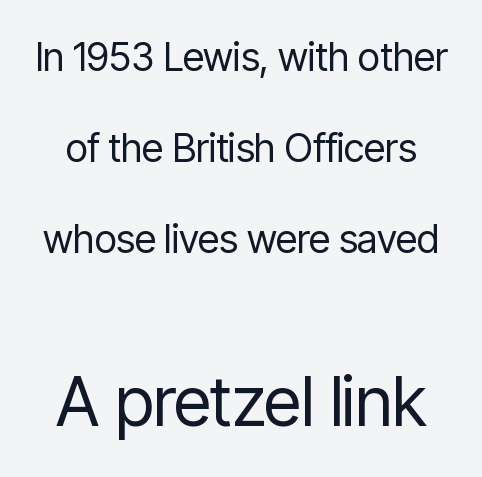
The image shows 68 px regular-weight, condensed sans-serif type, upright; set loose line spacing (2.33x), normal letter spacing, not underlined; the second (bottom) block is 1.74x larger; low stroke contrast and a medium x-height.
